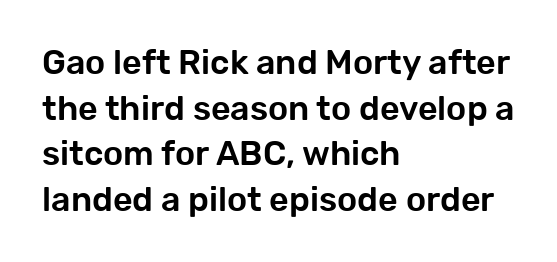
{"serif": "no", "italic": "no", "width": "normal", "stroke_contrast": "low", "x_height": "medium", "monospaced": "no", "underline": "no", "align": "left", "line_spacing": "normal", "line_spacing_ratio": 1.34, "letter_spacing": "normal", "letter_spacing_em": 0.0, "glyph_px": 34}
